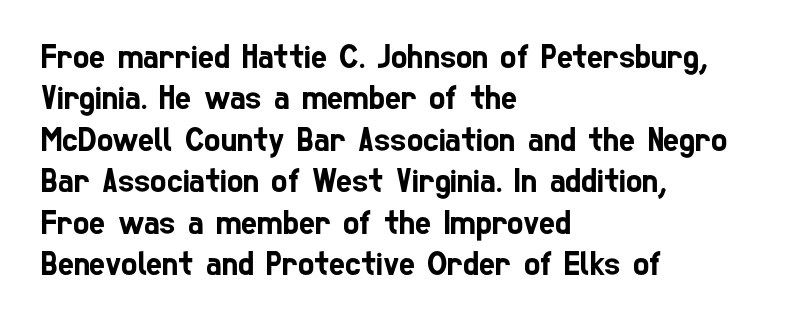
Q: Is the typeface a serif or a sans-serif typeface? A: Sans-serif.
Q: Is the text underlined? A: No.
Q: How is the paragraph aligned? A: Left-aligned.
Q: Is the spacing between letters normal or unusually wide? A: Normal.
Q: Width (condensed, normal, or wide)? A: Condensed.
Q: Stroke contrast? A: Low.
Q: x-height? A: Medium.
Q: Monospaced? A: No.
